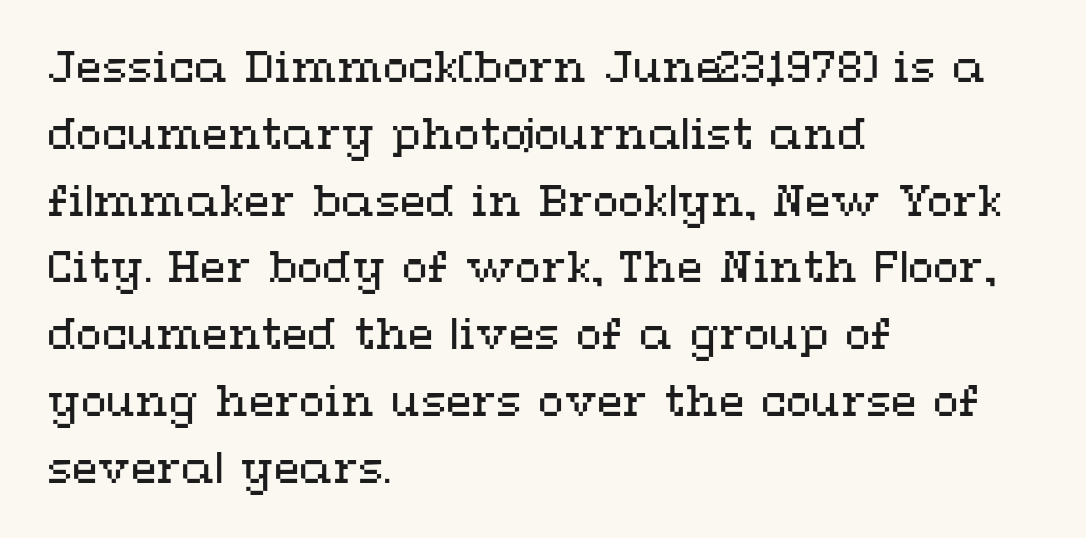
The image shows 42 px regular-weight, wide type, upright; set left-aligned, normal line spacing (1.59x), normal letter spacing, not underlined; medium stroke contrast and a medium x-height.
